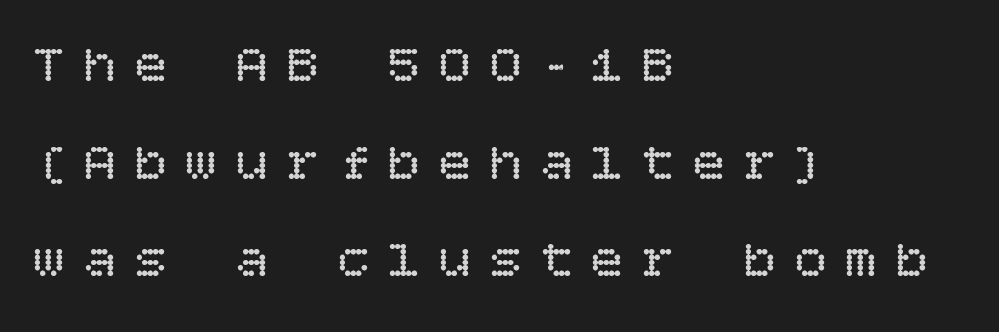
{"italic": "no", "bold": "no", "weight": "regular", "width": "normal", "stroke_contrast": "low", "x_height": "large", "underline": "no", "align": "left", "line_spacing_ratio": 1.81, "letter_spacing": "wide", "letter_spacing_em": 0.34, "glyph_px": 54}
